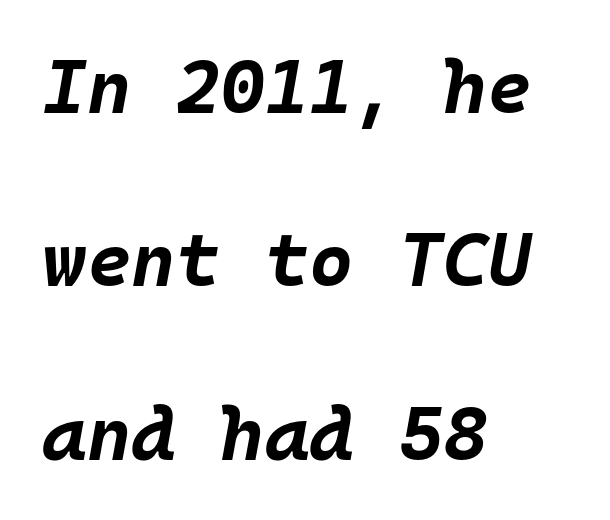
The image shows 76 px bold type, italic (leaning right), monospaced; set left-aligned, loose line spacing (2.28x), normal letter spacing, not underlined; low stroke contrast and a large x-height.
